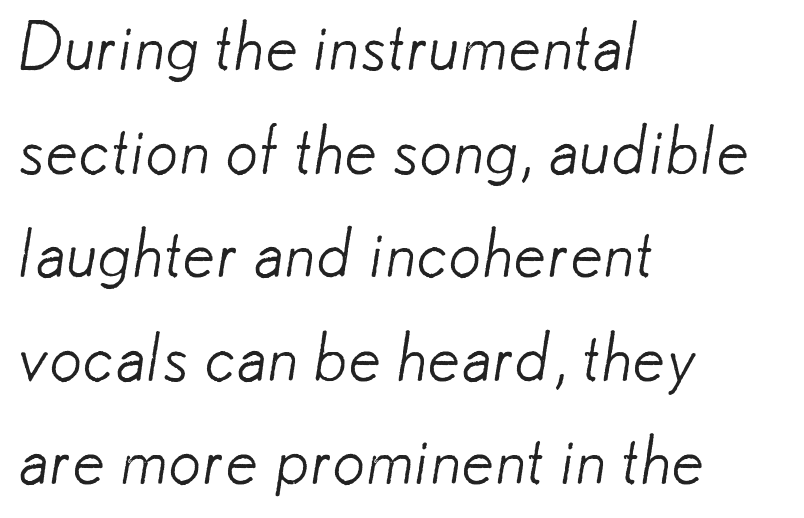
{"serif": "no", "bold": "no", "weight": "light", "width": "normal", "stroke_contrast": "low", "x_height": "small", "monospaced": "no", "underline": "no", "align": "left", "line_spacing": "normal", "line_spacing_ratio": 1.57, "letter_spacing": "normal", "letter_spacing_em": 0.0, "glyph_px": 66}
